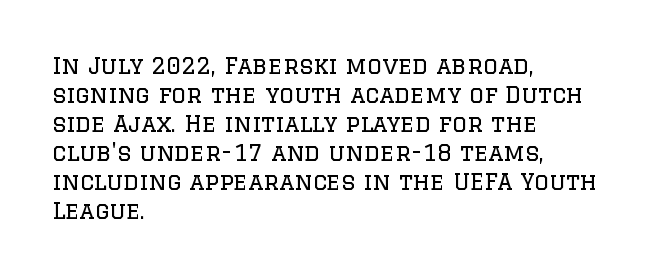
Q: Is the text bold? A: No.
Q: Is the text italic (slanted)? A: No, it is upright.
Q: Is the text underlined? A: No.
Q: How is the paragraph aligned? A: Left-aligned.
Q: Is the spacing between letters normal or unusually wide? A: Normal.
Q: Is the spacing between lines tight, normal or loose? A: Normal.
